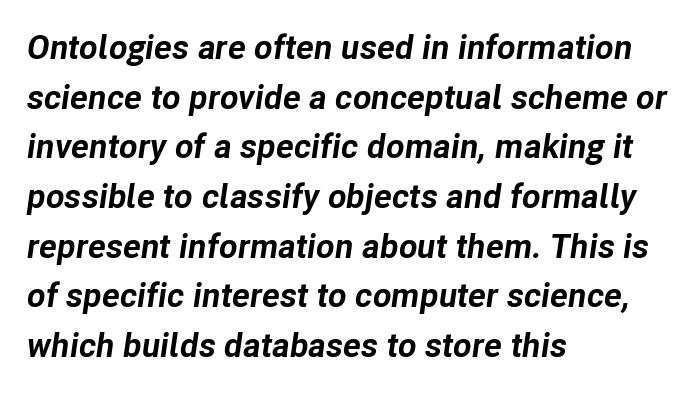
The image shows 34 px bold type, italic (leaning right); set left-aligned, normal line spacing (1.46x), normal letter spacing, not underlined; low stroke contrast and a medium x-height.
